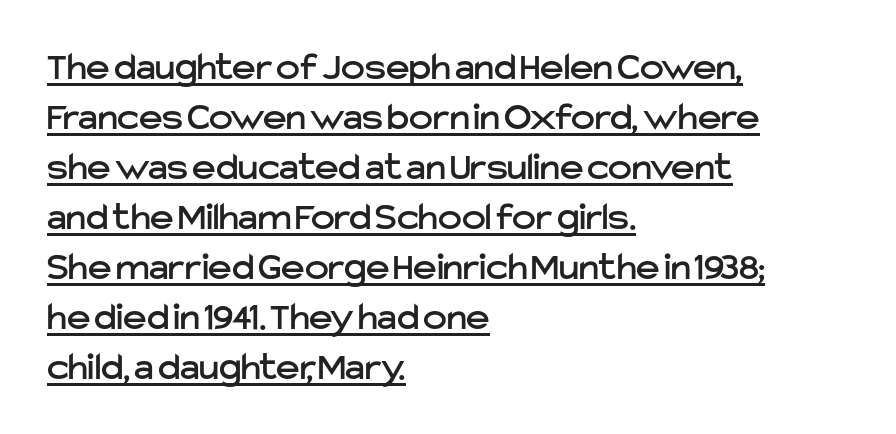
The image shows 40 px sans-serif type, upright; set left-aligned, normal line spacing (1.25x), normal letter spacing, underlined; low stroke contrast and a medium x-height.
